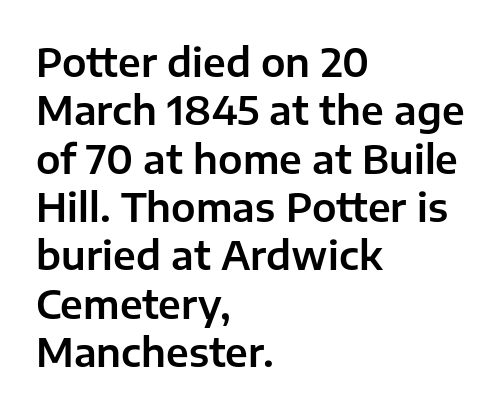
The image shows 39 px sans-serif type, upright; set left-aligned, line spacing 1.24x, normal letter spacing, not underlined; low stroke contrast and a medium x-height.
